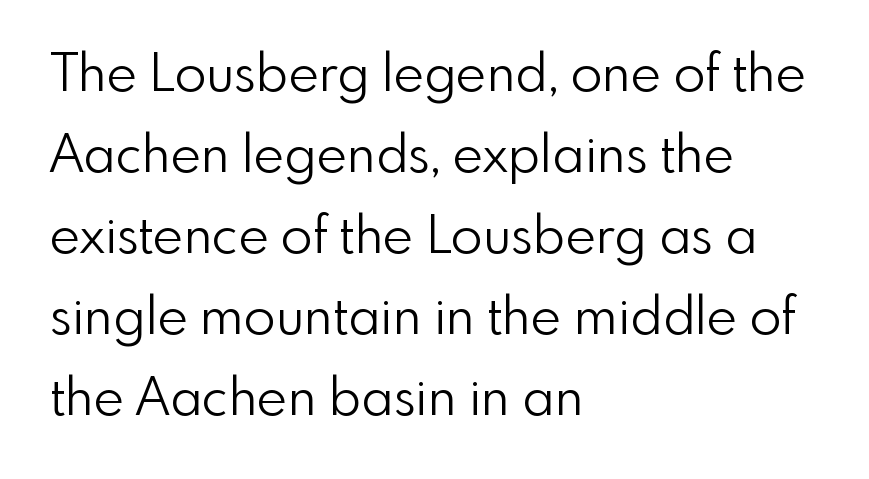
Nothing unusual about the tracking: characters are spaced as the font intends. Observe the absence of serifs on each vertical stroke in this sample. The string is rendered with underlining switched off. Which margin do the lines hug? The left one — the right edge is uneven.
